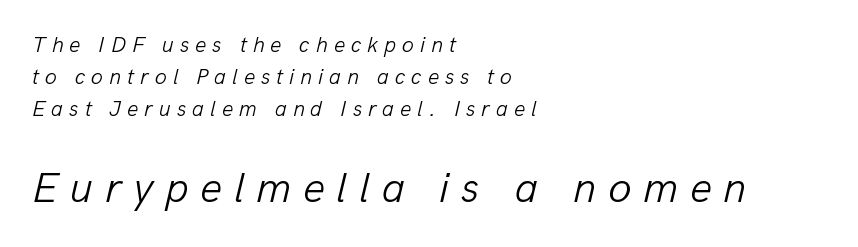
The passage shown begins with its smaller block and ends with its larger one. Is the letter spacing exaggerated? Yes — the characters are pushed far apart. The rag falls on the right side of this text block. These lines sit exactly where default settings would place them.
